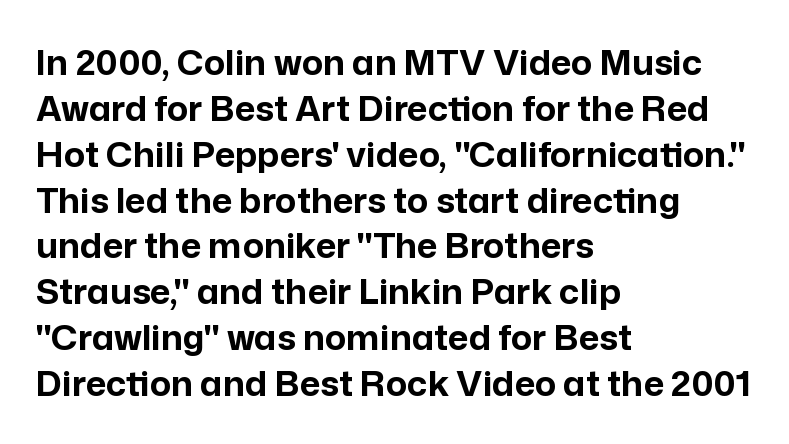
Q: Is the text bold? A: Yes.
Q: Is the text italic (slanted)? A: No, it is upright.
Q: Is the typeface a serif or a sans-serif typeface? A: Sans-serif.
Q: Is the text underlined? A: No.
Q: How is the paragraph aligned? A: Left-aligned.
Q: Is the spacing between letters normal or unusually wide? A: Normal.
Q: Is the spacing between lines tight, normal or loose? A: Normal.
Q: Width (condensed, normal, or wide)? A: Normal.
Q: Stroke contrast? A: Low.
Q: x-height? A: Medium.
Q: Monospaced? A: No.
